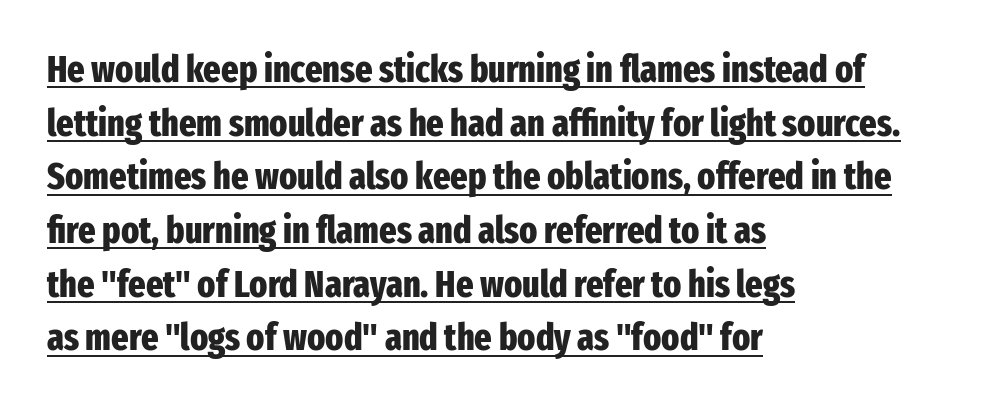
{"serif": "no", "italic": "no", "bold": "yes", "weight": "heavy", "width": "condensed", "stroke_contrast": "low", "x_height": "medium", "monospaced": "no", "underline": "yes", "align": "left", "line_spacing": "normal", "line_spacing_ratio": 1.45, "letter_spacing": "normal", "letter_spacing_em": 0.0, "glyph_px": 37}
